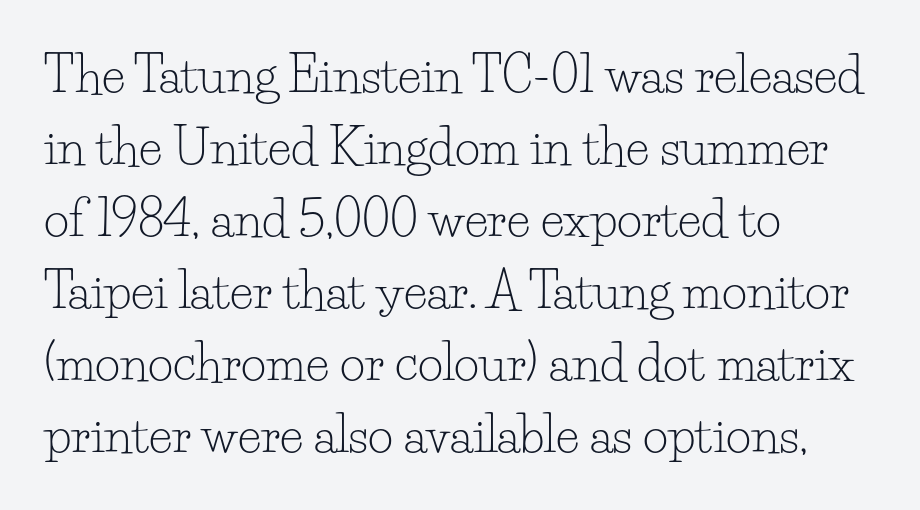
{"serif": "yes", "italic": "no", "bold": "no", "weight": "light", "width": "normal", "stroke_contrast": "low", "x_height": "small", "monospaced": "no", "underline": "no", "align": "left", "line_spacing": "normal", "line_spacing_ratio": 1.47, "letter_spacing": "normal", "letter_spacing_em": 0.0, "glyph_px": 49}
